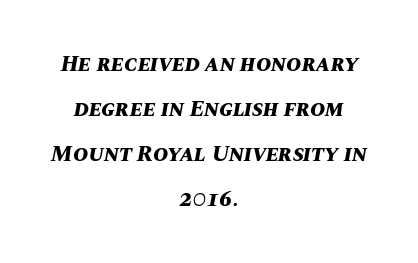
The image shows 23 px bold type, italic (leaning right); set centered, loose line spacing (1.95x), normal letter spacing, not underlined.
